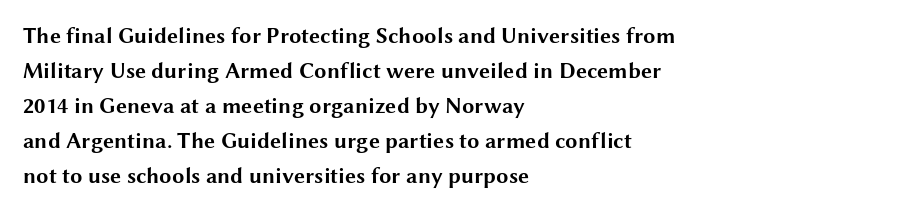
Q: Is the text bold? A: Yes.
Q: Is the text italic (slanted)? A: No, it is upright.
Q: Is the text underlined? A: No.
Q: How is the paragraph aligned? A: Left-aligned.
Q: Is the spacing between letters normal or unusually wide? A: Normal.
Q: Is the spacing between lines tight, normal or loose? A: Normal.
